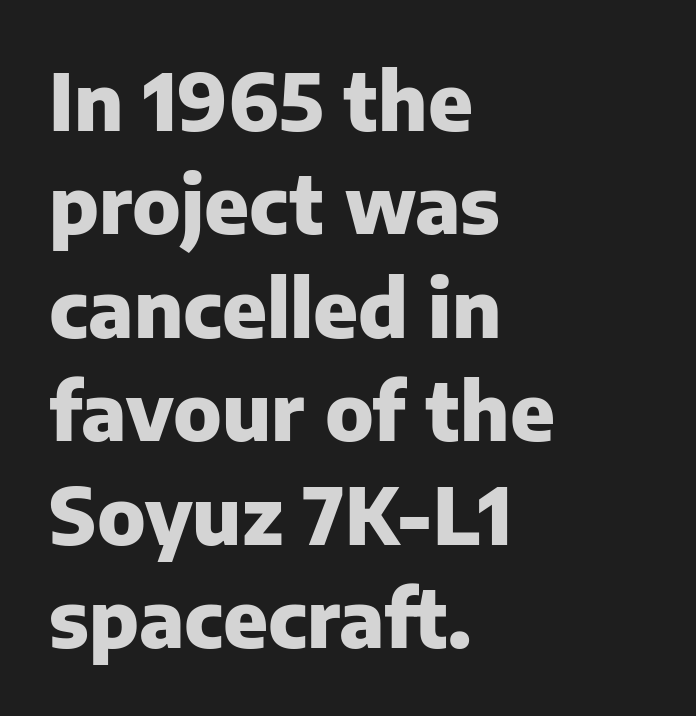
{"serif": "no", "italic": "no", "bold": "yes", "weight": "heavy", "width": "normal", "stroke_contrast": "low", "x_height": "medium", "monospaced": "no", "underline": "no", "align": "left", "line_spacing": "normal", "line_spacing_ratio": 1.31, "letter_spacing": "normal", "letter_spacing_em": 0.0, "glyph_px": 79}
